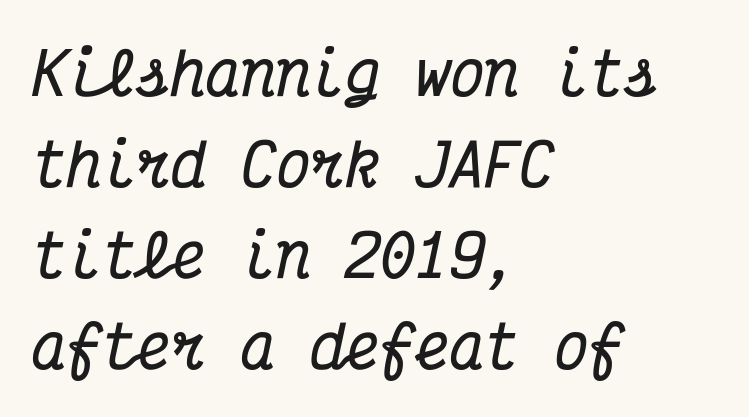
The image shows 58 px bold, condensed serif type, italic (leaning right), monospaced; set left-aligned, normal line spacing (1.57x), normal letter spacing, not underlined; medium stroke contrast and a medium x-height.
